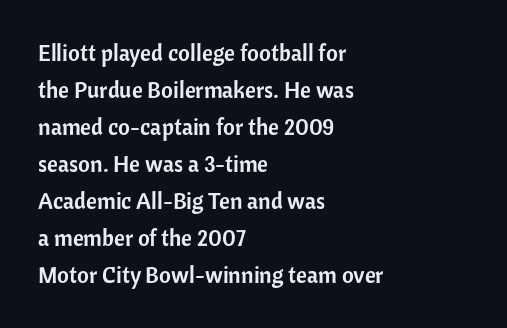
{"italic": "no", "underline": "no", "align": "left", "line_spacing": "normal", "line_spacing_ratio": 1.61, "letter_spacing": "normal", "letter_spacing_em": 0.0, "glyph_px": 23}
